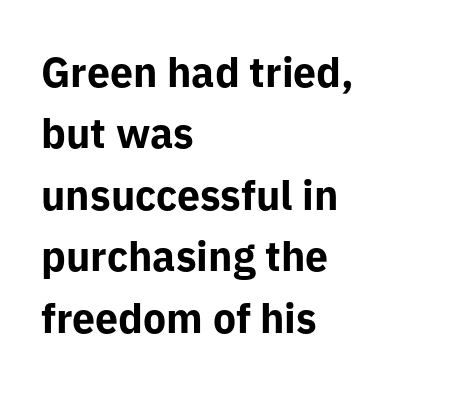
Quick note: interline space is typical. The typeface chosen for these lines omits serifs. The face used here is proportionally spaced, like ordinary book or web type. As a designer I'd log this as weight 700, bold. The words here are not underlined.
